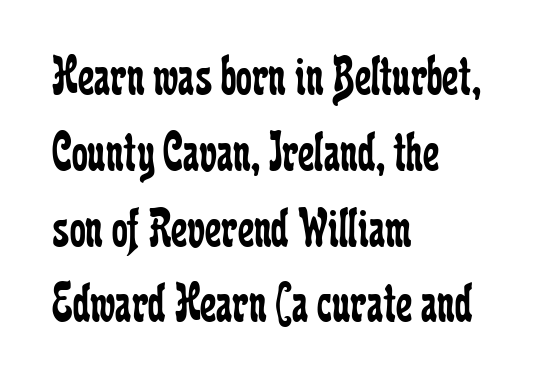
Q: Is the text bold? A: No.
Q: Is the text italic (slanted)? A: No, it is upright.
Q: Is the typeface a serif or a sans-serif typeface? A: Serif.
Q: Is the text underlined? A: No.
Q: How is the paragraph aligned? A: Left-aligned.
Q: Is the spacing between letters normal or unusually wide? A: Normal.
Q: Is the spacing between lines tight, normal or loose? A: Normal.
Q: Width (condensed, normal, or wide)? A: Condensed.
Q: Stroke contrast? A: Low.
Q: x-height? A: Medium.
Q: Monospaced? A: No.
